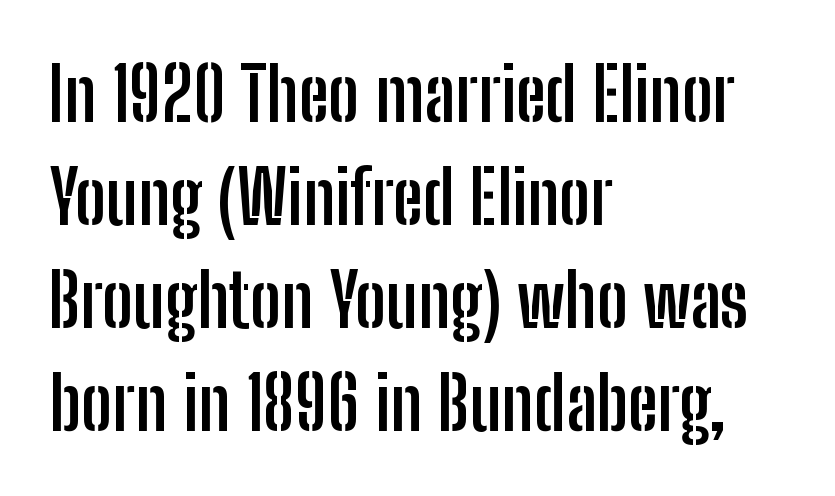
{"serif": "no", "italic": "no", "bold": "yes", "weight": "semibold", "width": "condensed", "stroke_contrast": "low", "x_height": "medium", "monospaced": "no", "underline": "no", "align": "left", "line_spacing": "normal", "line_spacing_ratio": 1.39, "letter_spacing": "normal", "letter_spacing_em": 0.0, "glyph_px": 74}
